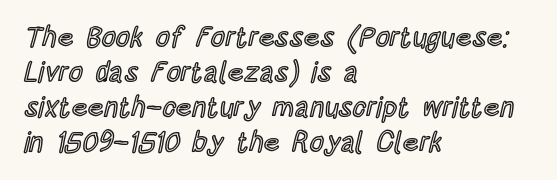
Q: Is the text italic (slanted)? A: Yes.
Q: Is the text underlined? A: No.
Q: How is the paragraph aligned? A: Left-aligned.
Q: Is the spacing between letters normal or unusually wide? A: Normal.
Q: Is the spacing between lines tight, normal or loose? A: Normal.
Q: Width (condensed, normal, or wide)? A: Condensed.
Q: x-height? A: Large.
Q: Monospaced? A: No.
